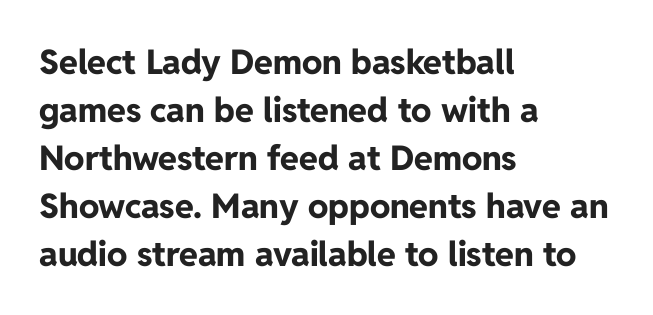
The image shows 34 px bold sans-serif type, upright; set left-aligned, normal line spacing (1.41x), normal letter spacing, not underlined; low stroke contrast and a medium x-height.
